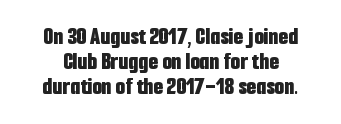
You could barely slide anything between these rows. Set as a true bold cut, around the 700 mark. Rendered with straight, roman letterforms. Honestly, the letter spacing is just normal — you wouldn't notice it. The specimen omits any rule beneath the text block's lines.
